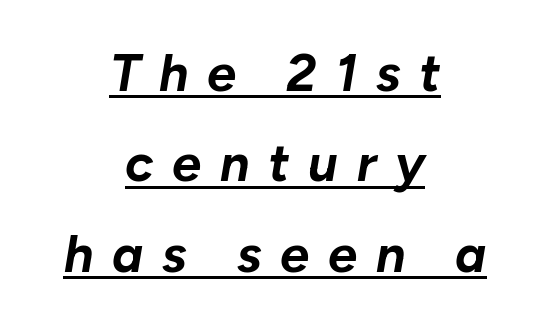
{"italic": "yes", "lean": "right", "slant_degrees": 10, "bold": "yes", "weight": "bold", "width": "normal", "stroke_contrast": "low", "x_height": "medium", "monospaced": "no", "underline": "yes", "align": "center", "line_spacing_ratio": 1.74, "letter_spacing": "wide", "letter_spacing_em": 0.36, "glyph_px": 52}
